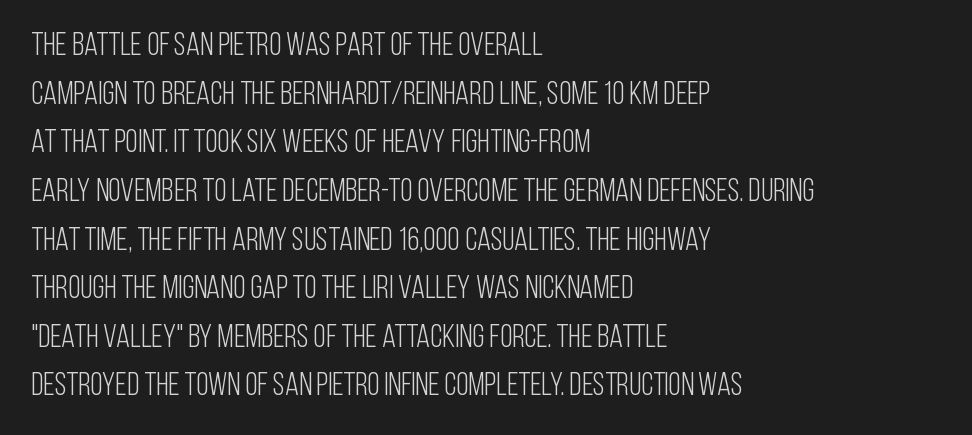
{"serif": "no", "italic": "no", "bold": "no", "weight": "light", "width": "condensed", "stroke_contrast": "low", "x_height": "large", "monospaced": "no", "underline": "no", "align": "left", "line_spacing": "normal", "line_spacing_ratio": 1.52, "letter_spacing": "normal", "letter_spacing_em": 0.0, "glyph_px": 32}
